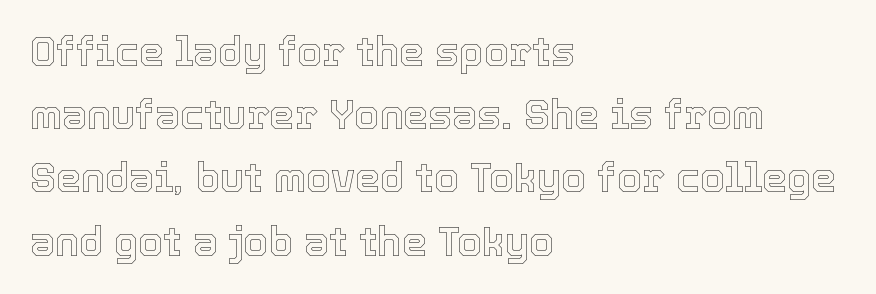
{"italic": "no", "width": "normal", "x_height": "medium", "monospaced": "no", "underline": "no", "align": "left", "line_spacing": "normal", "line_spacing_ratio": 1.58, "letter_spacing": "normal", "letter_spacing_em": 0.0, "glyph_px": 40}
